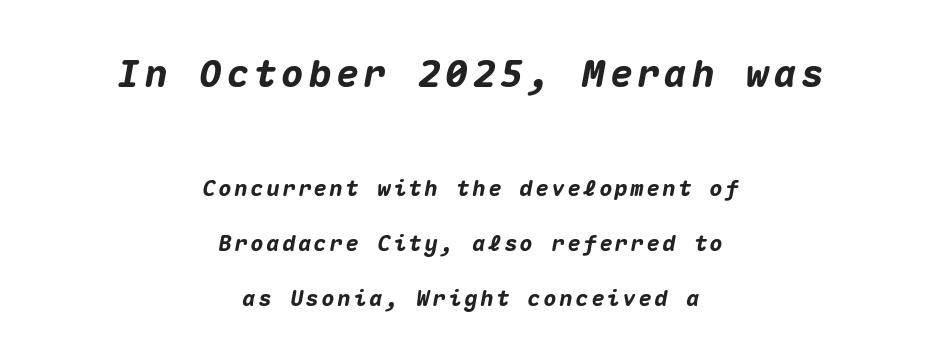
{"italic": "yes", "lean": "right", "slant_degrees": 10, "bold": "yes", "weight": "heavy", "width": "normal", "stroke_contrast": "medium", "x_height": "medium", "monospaced": "yes", "underline": "no", "align": "center", "line_spacing": "loose", "line_spacing_ratio": 2.5, "larger_block": "first", "size_ratio": 1.73, "glyph_px": 38}
